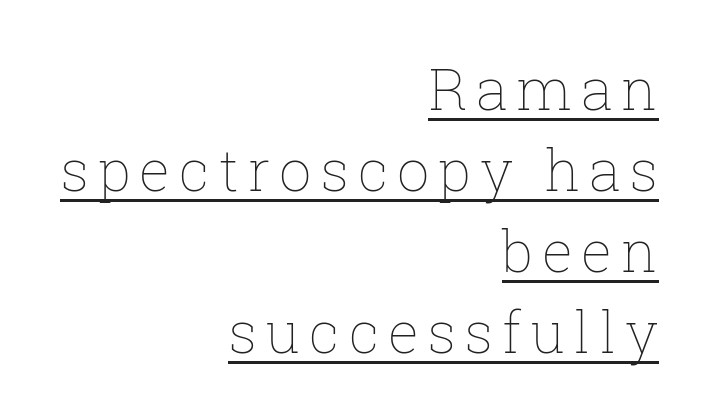
The image shows 57 px thin type, upright; set right-aligned, normal line spacing (1.42x), underlined; low stroke contrast and a medium x-height.
